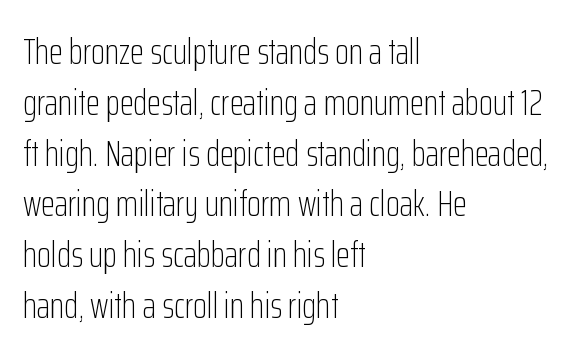
The image shows 36 px light, condensed sans-serif type, upright; set left-aligned, normal line spacing (1.41x), normal letter spacing, not underlined; low stroke contrast and a medium x-height.
